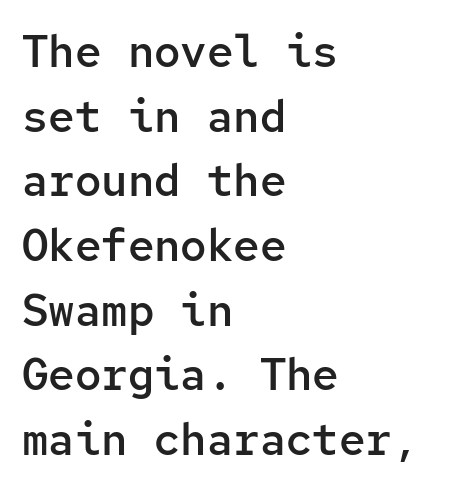
The image shows 44 px semibold sans-serif type, upright, monospaced; set left-aligned, normal line spacing (1.47x), normal letter spacing, not underlined; low stroke contrast and a medium x-height.
